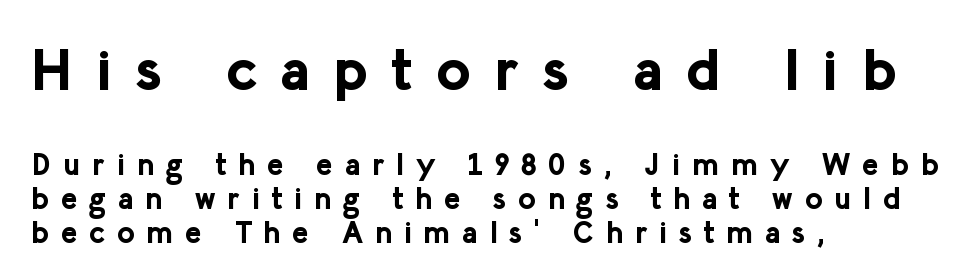
Q: Is the text bold? A: Yes.
Q: Is the text italic (slanted)? A: No, it is upright.
Q: Is the typeface a serif or a sans-serif typeface? A: Sans-serif.
Q: Is the text underlined? A: No.
Q: How is the paragraph aligned? A: Left-aligned.
Q: Is the spacing between letters normal or unusually wide? A: Unusually wide.
Q: Is the spacing between lines tight, normal or loose? A: Tight.
Q: Which block of text is set in a larger size, the first (top) or the second (bottom)? A: The first (top) one.
Q: Width (condensed, normal, or wide)? A: Normal.
Q: Stroke contrast? A: Low.
Q: x-height? A: Medium.
Q: Monospaced? A: No.
